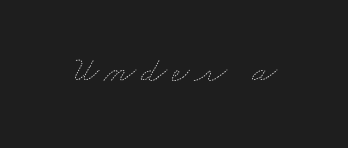
Q: Is the text bold? A: No.
Q: Is the text underlined? A: No.
Q: Width (condensed, normal, or wide)? A: Wide.
Q: Stroke contrast? A: Medium.
Q: x-height? A: Small.
Q: Monospaced? A: No.
